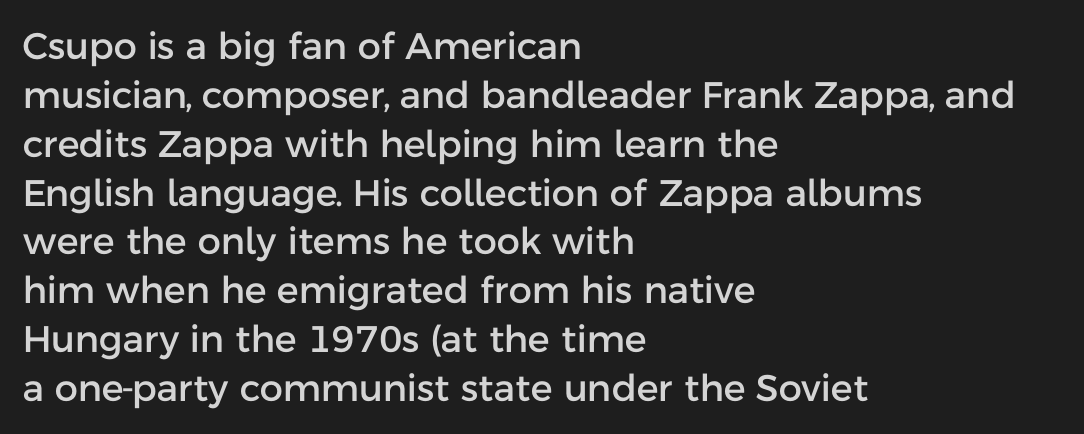
{"serif": "no", "italic": "no", "width": "normal", "stroke_contrast": "low", "x_height": "medium", "monospaced": "no", "underline": "no", "align": "left", "line_spacing": "normal", "line_spacing_ratio": 1.32, "letter_spacing": "normal", "letter_spacing_em": 0.0, "glyph_px": 37}
